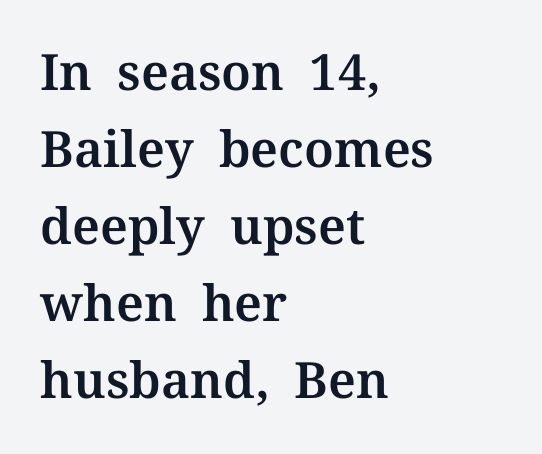
Q: Is the text italic (slanted)? A: No, it is upright.
Q: Is the typeface a serif or a sans-serif typeface? A: Serif.
Q: Is the text underlined? A: No.
Q: How is the paragraph aligned? A: Left-aligned.
Q: Is the spacing between letters normal or unusually wide? A: Normal.
Q: Is the spacing between lines tight, normal or loose? A: Normal.
Q: Width (condensed, normal, or wide)? A: Normal.
Q: Stroke contrast? A: Medium.
Q: x-height? A: Medium.
Q: Monospaced? A: No.
